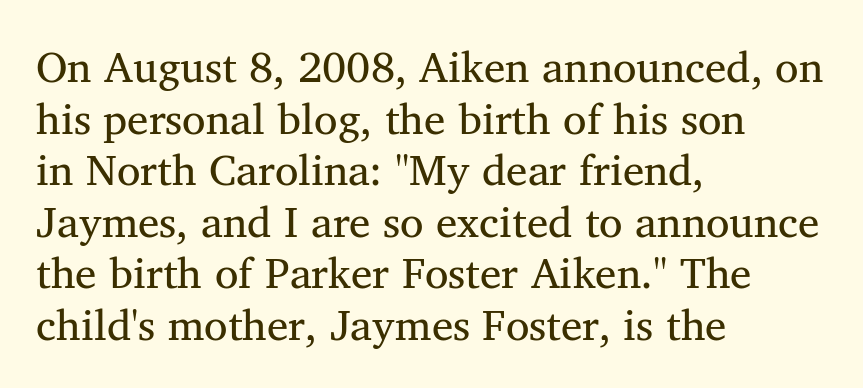
{"serif": "yes", "italic": "no", "bold": "no", "weight": "regular", "width": "normal", "stroke_contrast": "medium", "x_height": "medium", "monospaced": "no", "underline": "no", "align": "left", "line_spacing_ratio": 1.2, "letter_spacing": "normal", "letter_spacing_em": 0.0, "glyph_px": 43}
